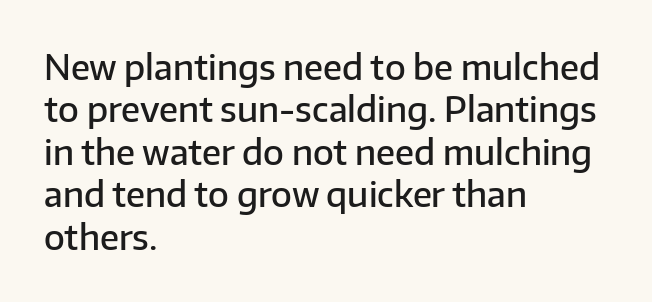
The zone under the glyphs is completely vacant. The typography opts for an upright posture over an oblique one. The face used here is rendered with its standard letterfit. The leading is moderate, giving the passage an even texture. Unlike a traditional serif, this face leaves its strokes unadorned. Moderately thickened strokes mark this as semibold type.
